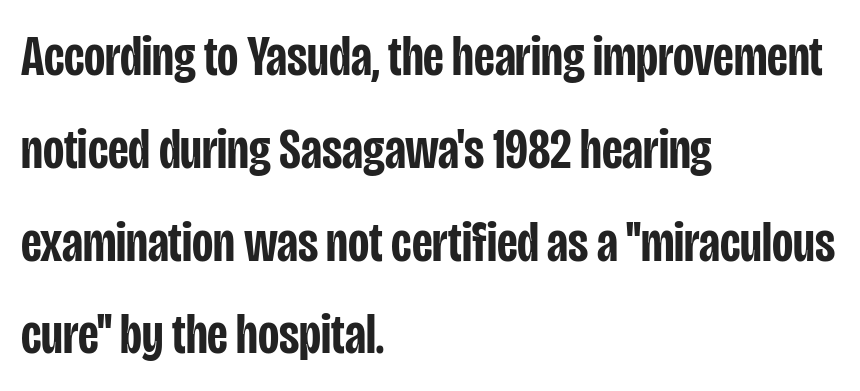
Q: Is the text bold? A: Semi-bold.
Q: Is the text italic (slanted)? A: No, it is upright.
Q: Is the typeface a serif or a sans-serif typeface? A: Sans-serif.
Q: Is the text underlined? A: No.
Q: How is the paragraph aligned? A: Left-aligned.
Q: Is the spacing between letters normal or unusually wide? A: Normal.
Q: Is the spacing between lines tight, normal or loose? A: Normal.
Q: Width (condensed, normal, or wide)? A: Condensed.
Q: Stroke contrast? A: Low.
Q: x-height? A: Large.
Q: Monospaced? A: No.
